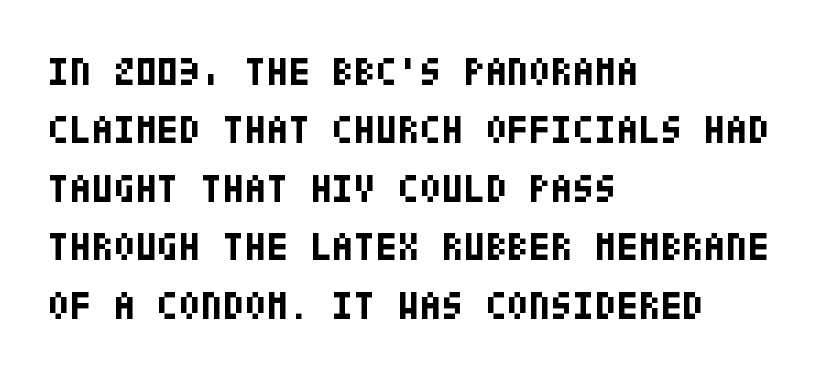
The image shows 40 px bold, condensed sans-serif type, upright; set left-aligned, normal line spacing (1.46x), normal letter spacing, not underlined; low stroke contrast and a large x-height.
